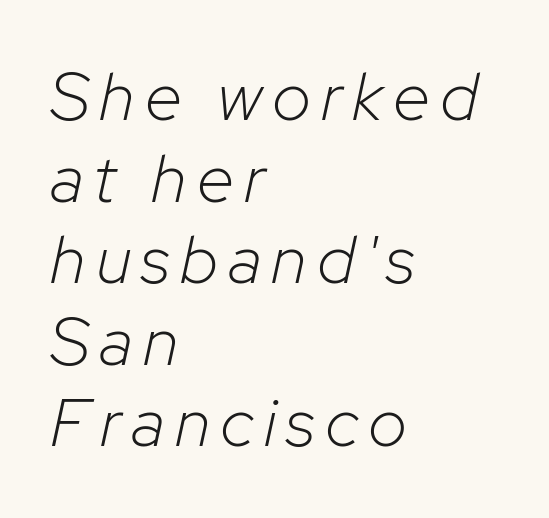
The passage is arranged the way most books set body copy — flush left. Slanted lettering throughout. Check under the words: just untouched page. Note the varied advance widths — an 'i' is clearly narrower than an 'm'. Heaviness? Minimal to ordinary, like unemphasized prose.
